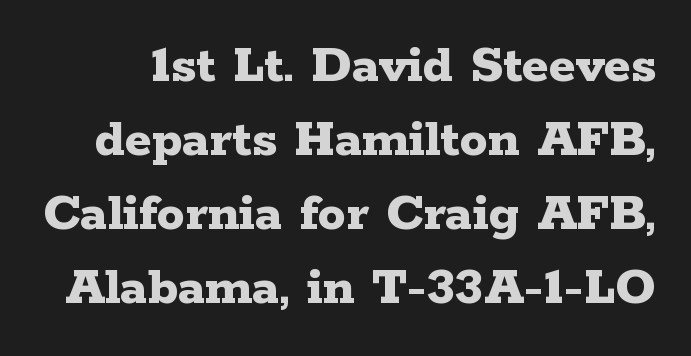
Looks like regular typesetting: each glyph gets only the width it needs. The glyphs are unaccompanied by any horizontal stroke below them. Inter-character spacing is left at the font's built-in metrics. The font's upright variant was chosen for this text. Students, this is bold: see how much ink each stroke carries. Vertical spacing — default.
